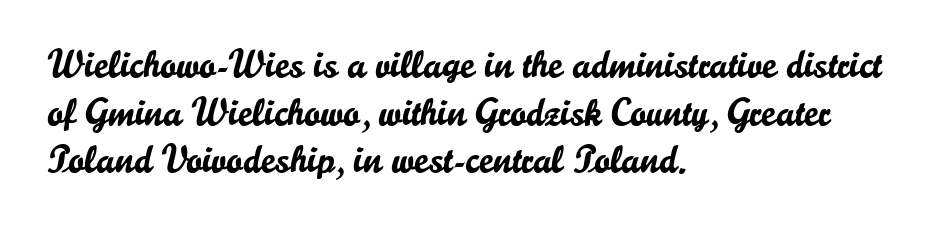
Notice how the passage keeps a crisp vertical edge on the left only. Note the varied advance widths — an 'i' is clearly narrower than an 'm'. Typographically, this falls in the sans-serif category. The space beneath each line is pristine and unruled. The passage shown has conventional tracking throughout.
